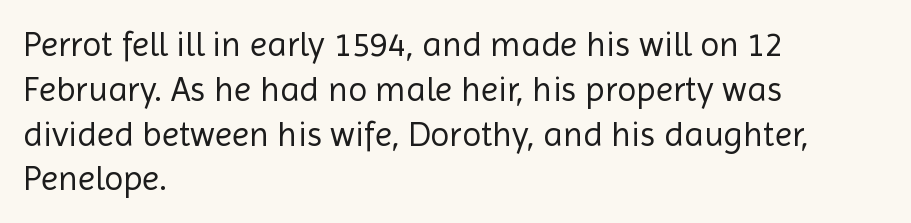
The image shows 35 px regular-weight sans-serif type, upright; set left-aligned, normal line spacing (1.28x), normal letter spacing, not underlined; a medium x-height.
